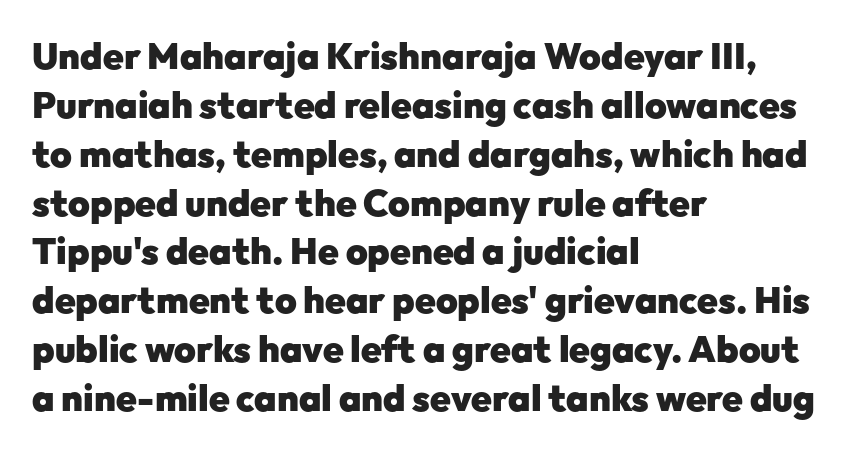
Q: Is the text bold? A: Yes.
Q: Is the text italic (slanted)? A: No, it is upright.
Q: Is the typeface a serif or a sans-serif typeface? A: Sans-serif.
Q: Is the text underlined? A: No.
Q: How is the paragraph aligned? A: Left-aligned.
Q: Is the spacing between letters normal or unusually wide? A: Normal.
Q: Is the spacing between lines tight, normal or loose? A: Normal.
Q: Width (condensed, normal, or wide)? A: Normal.
Q: Stroke contrast? A: Low.
Q: x-height? A: Medium.
Q: Monospaced? A: No.
